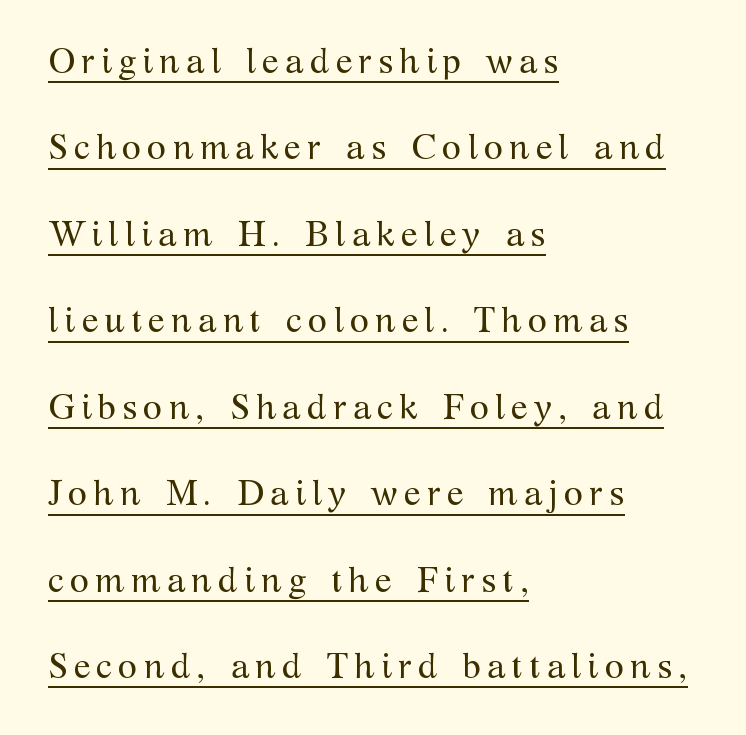
Q: Is the text bold? A: No.
Q: Is the text italic (slanted)? A: No, it is upright.
Q: Is the typeface a serif or a sans-serif typeface? A: Serif.
Q: Is the text underlined? A: Yes.
Q: How is the paragraph aligned? A: Left-aligned.
Q: Is the spacing between lines tight, normal or loose? A: Loose.
Q: Width (condensed, normal, or wide)? A: Normal.
Q: Stroke contrast? A: Medium.
Q: x-height? A: Medium.
Q: Monospaced? A: No.
